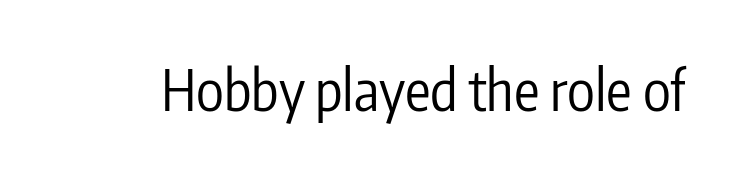
{"serif": "no", "italic": "no", "bold": "no", "weight": "regular", "width": "condensed", "stroke_contrast": "low", "x_height": "medium", "monospaced": "no", "underline": "no", "letter_spacing": "normal", "letter_spacing_em": 0.0, "glyph_px": 57}
